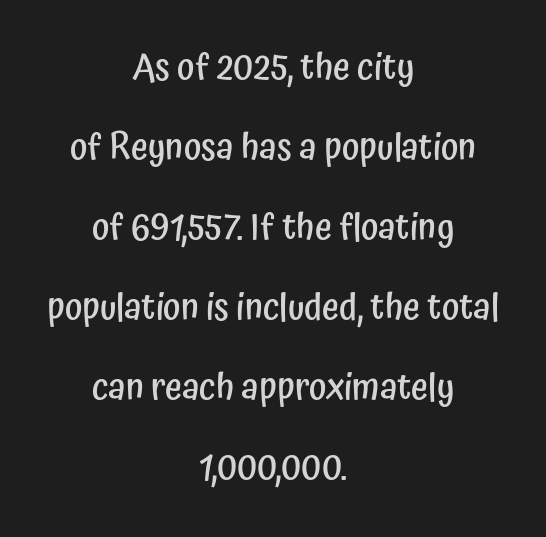
{"serif": "no", "italic": "no", "bold": "semi", "weight": "semibold", "width": "condensed", "stroke_contrast": "low", "x_height": "medium", "monospaced": "no", "underline": "no", "align": "center", "line_spacing": "loose", "line_spacing_ratio": 2.16, "letter_spacing": "normal", "letter_spacing_em": 0.0, "glyph_px": 37}
